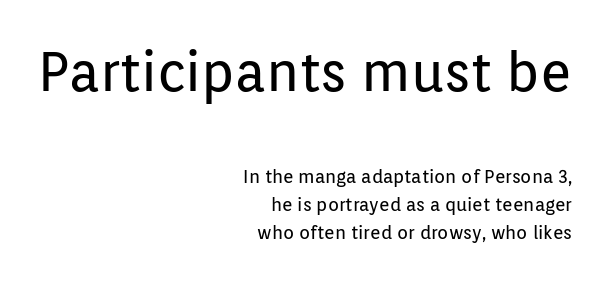
Q: Is the text bold? A: No.
Q: Is the text italic (slanted)? A: No, it is upright.
Q: Is the typeface a serif or a sans-serif typeface? A: Sans-serif.
Q: Is the text underlined? A: No.
Q: How is the paragraph aligned? A: Right-aligned.
Q: Is the spacing between letters normal or unusually wide? A: Normal.
Q: Is the spacing between lines tight, normal or loose? A: Normal.
Q: Which block of text is set in a larger size, the first (top) or the second (bottom)? A: The first (top) one.
Q: Width (condensed, normal, or wide)? A: Normal.
Q: Stroke contrast? A: Low.
Q: x-height? A: Medium.
Q: Monospaced? A: No.
